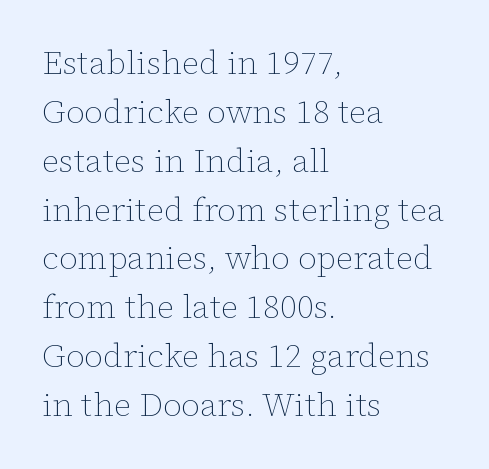
Each letter keeps its own natural width here, so spacing adapts to shape. Line spacing here is normal. Casual observation: everything's shoved over to the left. Tracking here is standard; glyphs follow each other at the usual distance. Just letters on the line, the space beneath them empty.
